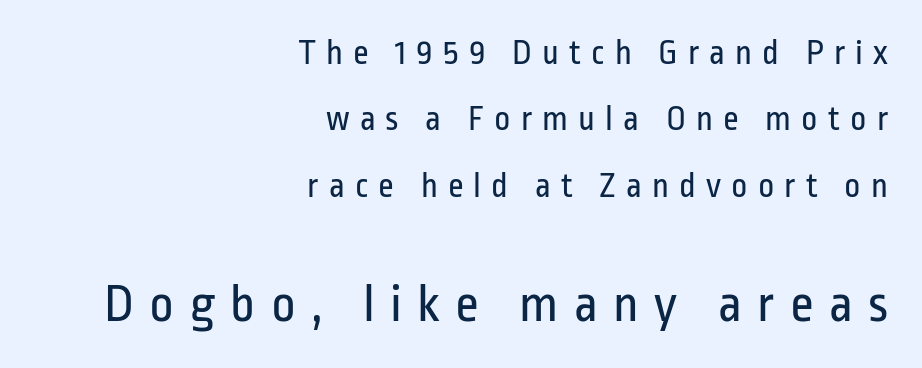
Q: Is the text bold? A: No.
Q: Is the text italic (slanted)? A: No, it is upright.
Q: Is the typeface a serif or a sans-serif typeface? A: Sans-serif.
Q: Is the text underlined? A: No.
Q: How is the paragraph aligned? A: Right-aligned.
Q: Is the spacing between letters normal or unusually wide? A: Unusually wide.
Q: Is the spacing between lines tight, normal or loose? A: Loose.
Q: Which block of text is set in a larger size, the first (top) or the second (bottom)? A: The second (bottom) one.
Q: Width (condensed, normal, or wide)? A: Condensed.
Q: Stroke contrast? A: Low.
Q: x-height? A: Medium.
Q: Monospaced? A: No.
